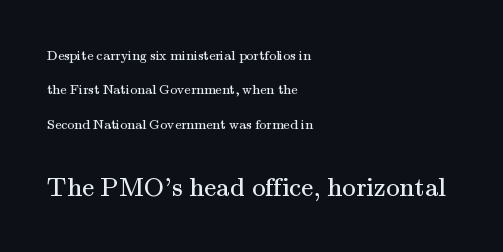
{"italic": "no", "bold": "no", "underline": "no", "align": "left", "line_spacing": "loose", "line_spacing_ratio": 2.45, "letter_spacing": "normal", "letter_spacing_em": 0.0, "larger_block": "second", "size_ratio": 1.93, "glyph_px": 27}
